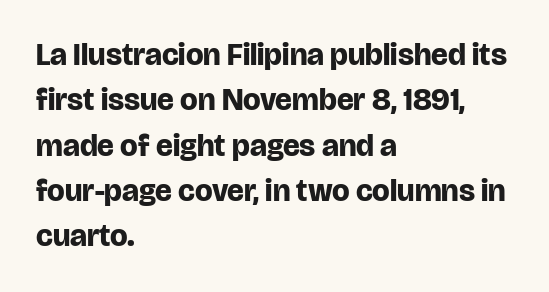
Q: Is the text bold? A: Yes.
Q: Is the text italic (slanted)? A: No, it is upright.
Q: Is the typeface a serif or a sans-serif typeface? A: Sans-serif.
Q: Is the text underlined? A: No.
Q: How is the paragraph aligned? A: Left-aligned.
Q: Is the spacing between letters normal or unusually wide? A: Normal.
Q: Is the spacing between lines tight, normal or loose? A: Normal.
Q: Width (condensed, normal, or wide)? A: Normal.
Q: Stroke contrast? A: Low.
Q: x-height? A: Large.
Q: Monospaced? A: No.
